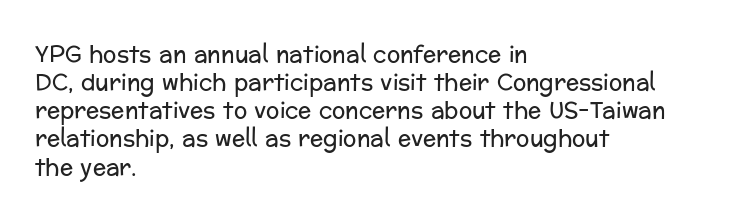
Q: Is the text bold? A: No.
Q: Is the text italic (slanted)? A: No, it is upright.
Q: Is the text underlined? A: No.
Q: How is the paragraph aligned? A: Left-aligned.
Q: Is the spacing between letters normal or unusually wide? A: Normal.
Q: Is the spacing between lines tight, normal or loose? A: Normal.
